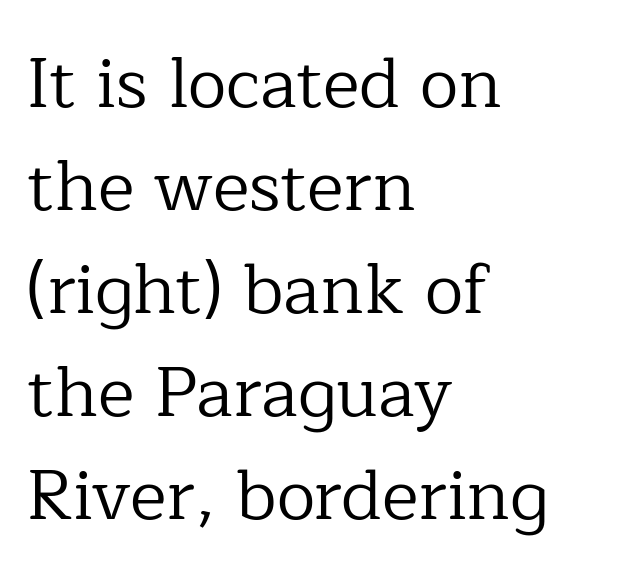
The image shows 70 px regular-weight serif type, upright; set left-aligned, normal line spacing (1.47x), normal letter spacing, not underlined; low stroke contrast and a medium x-height.
